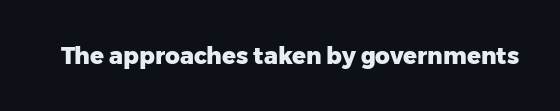
The image shows 23 px bold type, upright; set normal letter spacing, not underlined.
